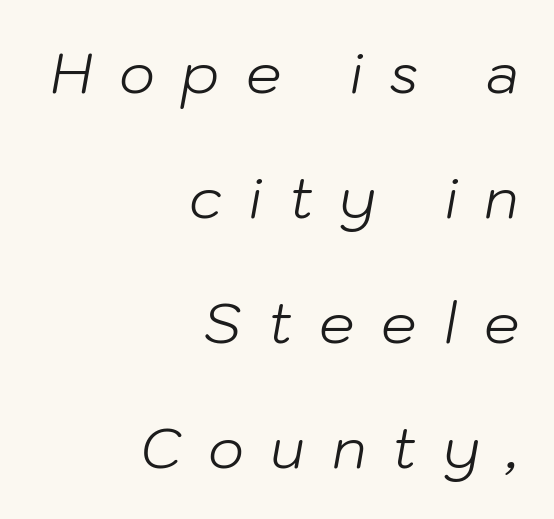
Q: Is the text bold? A: No.
Q: Is the text italic (slanted)? A: Yes, it leans right by about 10 degrees.
Q: Is the text underlined? A: No.
Q: How is the paragraph aligned? A: Right-aligned.
Q: Is the spacing between letters normal or unusually wide? A: Unusually wide.
Q: Is the spacing between lines tight, normal or loose? A: Loose.
Q: Width (condensed, normal, or wide)? A: Normal.
Q: Stroke contrast? A: Low.
Q: x-height? A: Medium.
Q: Monospaced? A: No.
